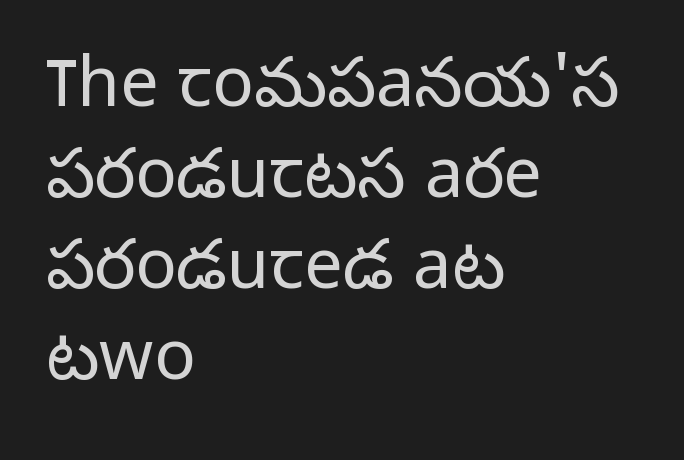
Q: Is the text bold? A: No.
Q: Is the text italic (slanted)? A: No, it is upright.
Q: Is the typeface a serif or a sans-serif typeface? A: Sans-serif.
Q: Is the text underlined? A: No.
Q: How is the paragraph aligned? A: Left-aligned.
Q: Is the spacing between letters normal or unusually wide? A: Normal.
Q: Is the spacing between lines tight, normal or loose? A: Normal.
Q: Width (condensed, normal, or wide)? A: Normal.
Q: Stroke contrast? A: Low.
Q: x-height? A: Medium.
Q: Monospaced? A: No.
